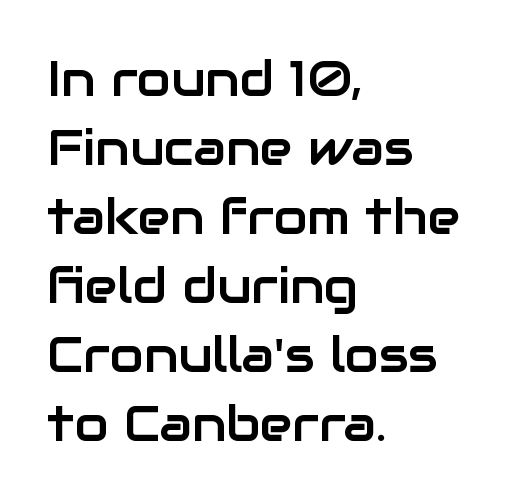
The paragraph shown leans on its left margin. Beneath every word, the page is bare. This is the regular roman posture of the typeface. Students, observe: this is what conventionally led text looks like. A typesetter would call this zero additional tracking.
